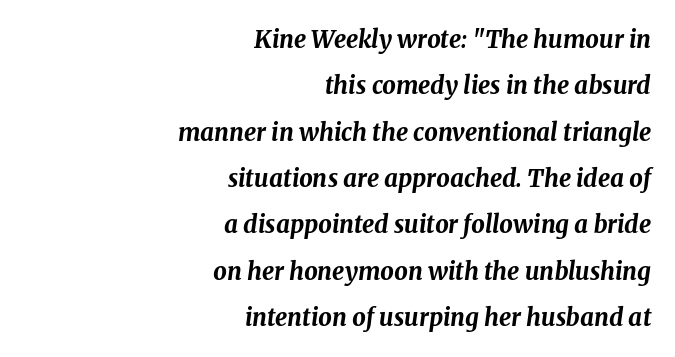
Q: Is the text bold? A: Yes.
Q: Is the text italic (slanted)? A: Yes, it leans right by about 8 degrees.
Q: Is the text underlined? A: No.
Q: How is the paragraph aligned? A: Right-aligned.
Q: Is the spacing between letters normal or unusually wide? A: Normal.
Q: Is the spacing between lines tight, normal or loose? A: Loose.
